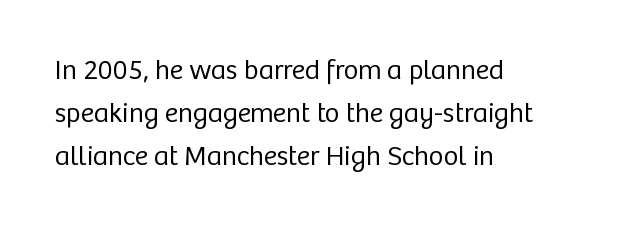
These lines were composed using upright roman letters. Stems and bowls with no extra thickness — not bold. The space between consecutive lines is moderate. What kind of face is this? One without serifs — a sans.
